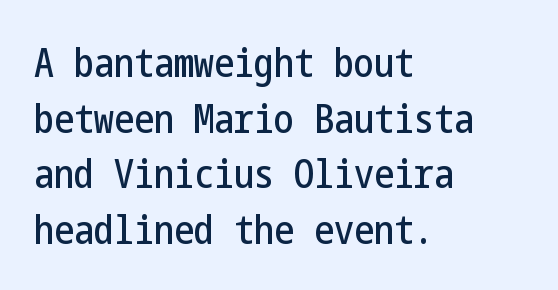
{"serif": "no", "italic": "no", "width": "condensed", "stroke_contrast": "low", "x_height": "medium", "underline": "no", "align": "left", "line_spacing": "normal", "line_spacing_ratio": 1.39, "letter_spacing": "normal", "letter_spacing_em": 0.0, "glyph_px": 40}
